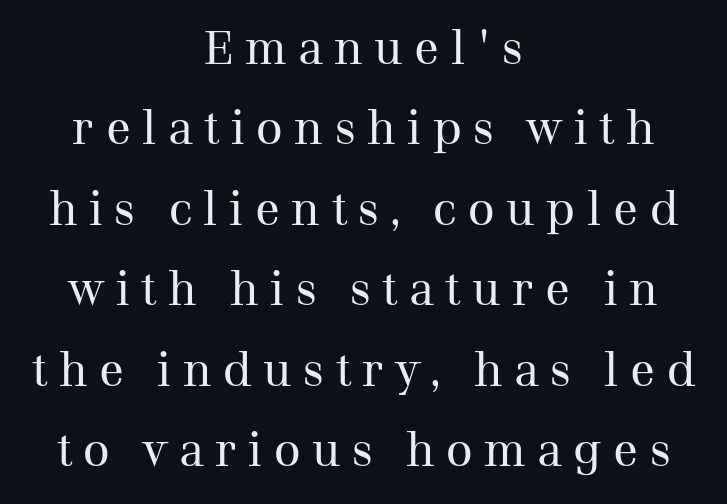
The image shows 46 px regular-weight serif type, upright; set centered, line spacing 1.75x, unusually wide letter spacing (+0.25 em), not underlined; medium stroke contrast and a medium x-height.
